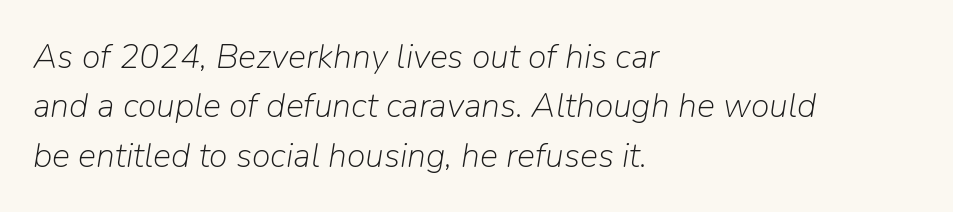
How would I describe the line gaps? Plain and ordinary. Short and long lines alike share a common starting point at left. Compared with typical body copy, the letter spacing here is the same. Descenders hang freely into open space.
